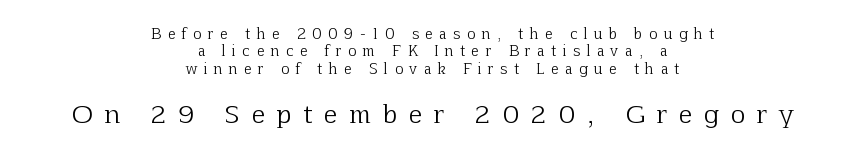
{"italic": "no", "bold": "no", "underline": "no", "align": "center", "line_spacing": "normal", "line_spacing_ratio": 1.25, "letter_spacing": "wide", "letter_spacing_em": 0.48, "larger_block": "second", "size_ratio": 1.79, "glyph_px": 25}
